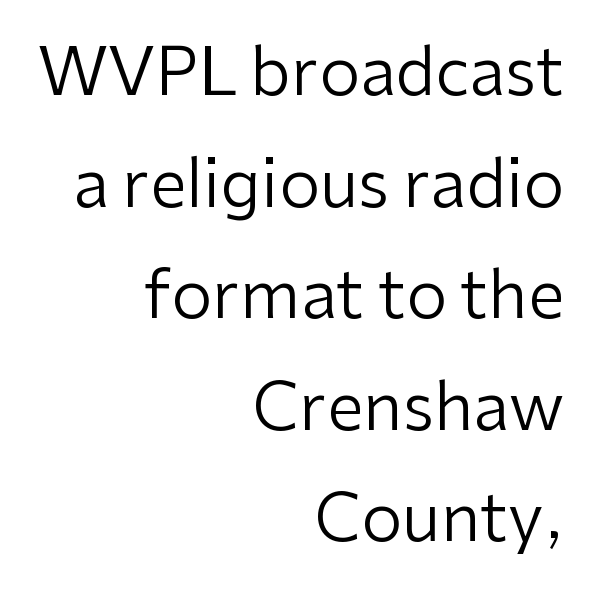
You can tell from the bare stems that sans-serif type was used. Unbolded letterforms with no extra heft. The strip under each line holds only bare page. The space between consecutive lines is moderate. This is roman type, the default non-slanted kind.
